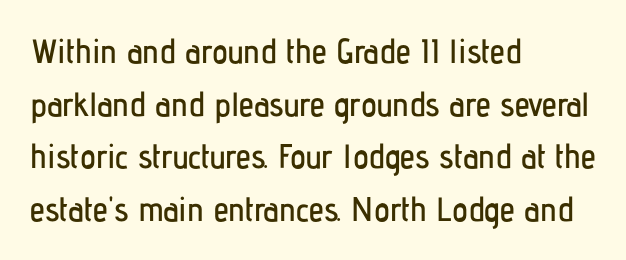
{"serif": "no", "italic": "no", "width": "condensed", "stroke_contrast": "low", "x_height": "medium", "monospaced": "no", "underline": "no", "align": "left", "line_spacing": "normal", "line_spacing_ratio": 1.55, "letter_spacing": "normal", "letter_spacing_em": 0.0, "glyph_px": 34}
